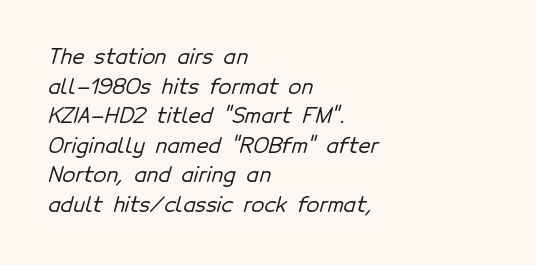
Check the space under the baseline: it is left empty. One glance says typical: line gaps are just what's usual. The rendering keeps characters at their native spacing. Horizontally, the lines are justified to the leading edge only.
